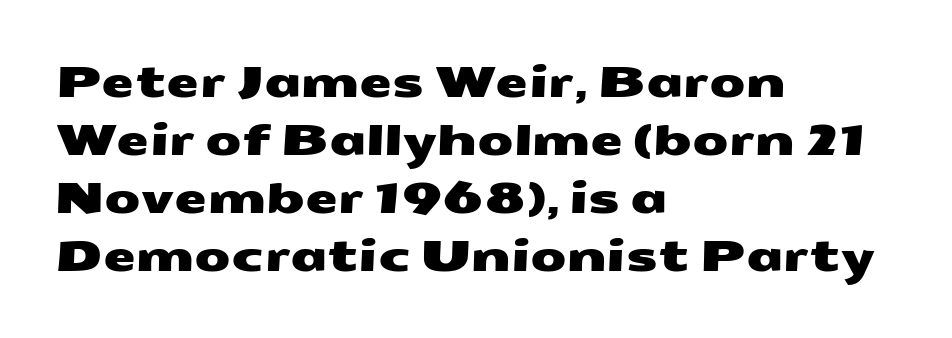
The image shows 42 px wide sans-serif type; set left-aligned, normal line spacing (1.38x), normal letter spacing, not underlined; medium stroke contrast and a medium x-height.
